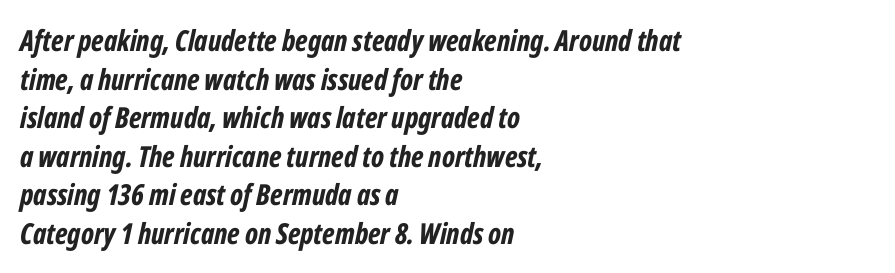
The string is rendered with underlining switched off. The whole block is typeset with a tilt. Inter-character spacing is left at the font's built-in metrics. All the whitespace from short lines collects on the right. A dark, heavy texture on the line: the type is bold.
